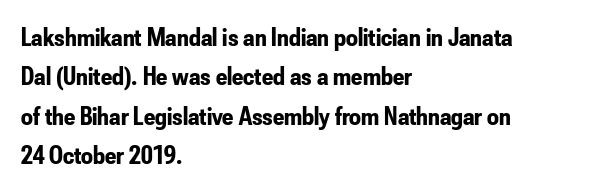
Q: Is the text bold? A: Yes.
Q: Is the text italic (slanted)? A: No, it is upright.
Q: Is the text underlined? A: No.
Q: How is the paragraph aligned? A: Left-aligned.
Q: Is the spacing between letters normal or unusually wide? A: Normal.
Q: Is the spacing between lines tight, normal or loose? A: Normal.
